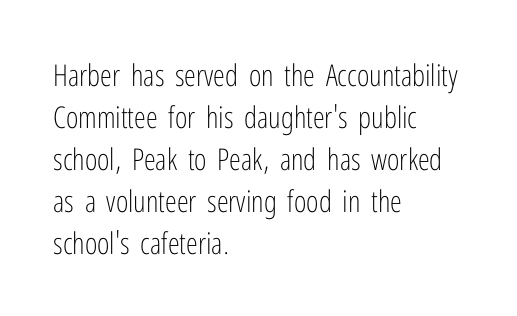
Spacing between characters is what you'd get straight out of the box. Think of a printed novel: that variable character pitch is what you see here. Quick note: not italic, upright. A classic flush-left, rag-right setting is used for this passage. Are there feet on the stems? There aren't — it's a sans.
